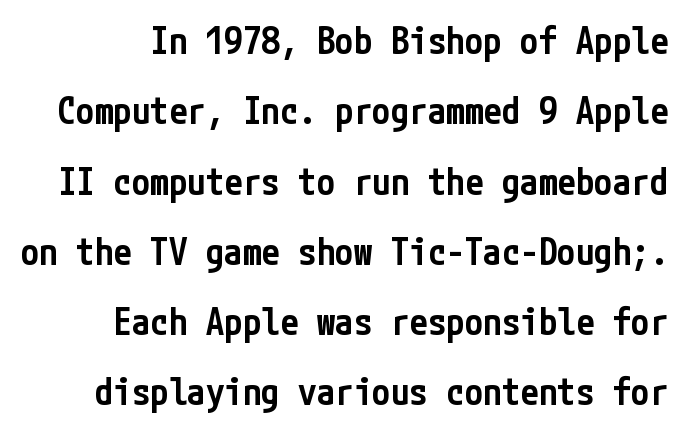
The image shows 37 px semibold, condensed sans-serif type, upright; set loose line spacing (1.9x), normal letter spacing, not underlined; low stroke contrast and a medium x-height.
